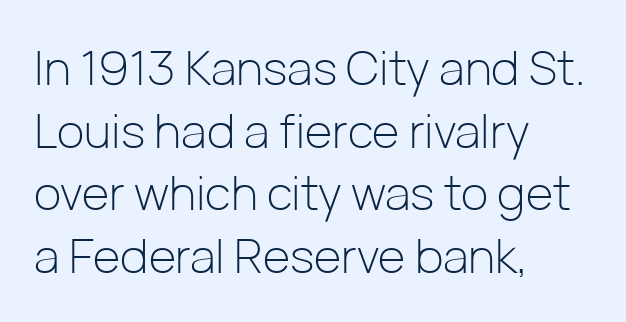
Bold? No — there's no thickening of the strokes. Quick note: underline off. Whoever set this chose a conventional vertical rhythm. The font family rendered here belongs to the sans-serif group. All the whitespace from short lines collects on the right. Tall strokes in this sample are plumb rather than angled.
